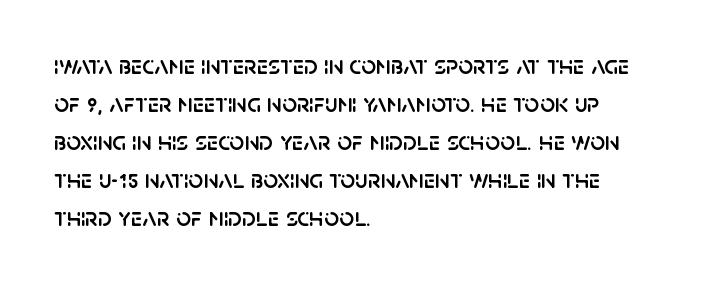
Q: Is the text italic (slanted)? A: No, it is upright.
Q: Is the text underlined? A: No.
Q: How is the paragraph aligned? A: Left-aligned.
Q: Is the spacing between letters normal or unusually wide? A: Normal.
Q: Is the spacing between lines tight, normal or loose? A: Normal.
